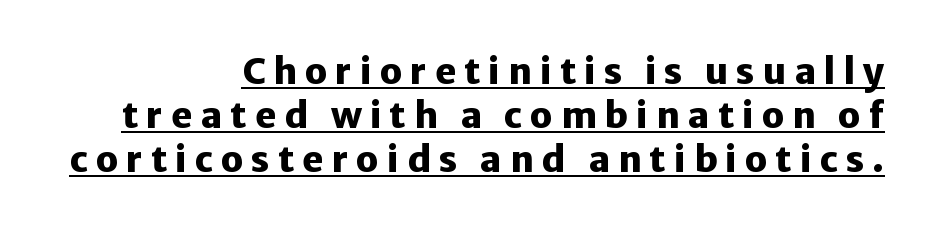
{"serif": "no", "italic": "no", "bold": "yes", "weight": "heavy", "width": "normal", "stroke_contrast": "low", "x_height": "medium", "monospaced": "no", "underline": "yes", "align": "right", "line_spacing_ratio": 1.22, "letter_spacing": "wide", "letter_spacing_em": 0.22, "glyph_px": 36}
